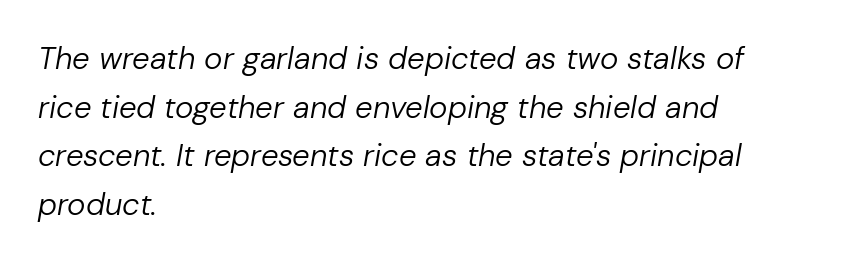
{"italic": "yes", "lean": "right", "slant_degrees": 10, "bold": "no", "weight": "regular", "width": "normal", "stroke_contrast": "low", "x_height": "medium", "monospaced": "no", "underline": "no", "align": "left", "line_spacing": "normal", "line_spacing_ratio": 1.57, "letter_spacing": "normal", "letter_spacing_em": 0.0, "glyph_px": 31}
